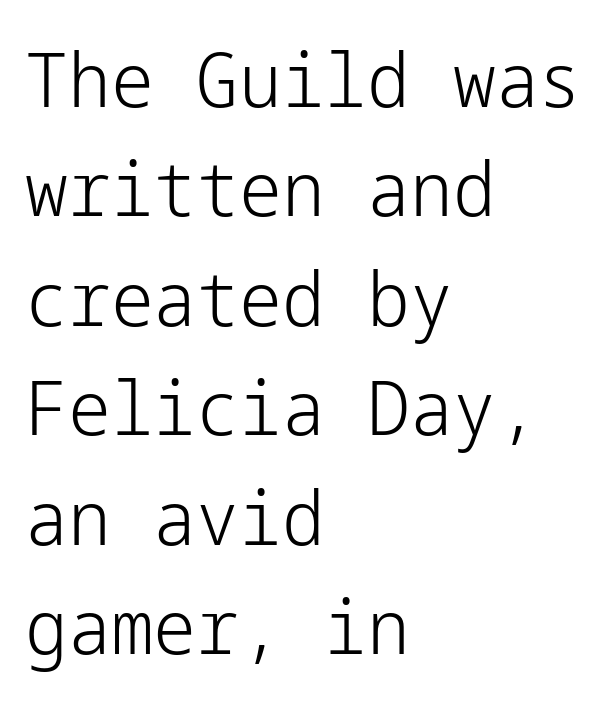
The image shows 76 px light sans-serif type, upright; set left-aligned, normal line spacing (1.44x), normal letter spacing, not underlined; low stroke contrast and a medium x-height.
